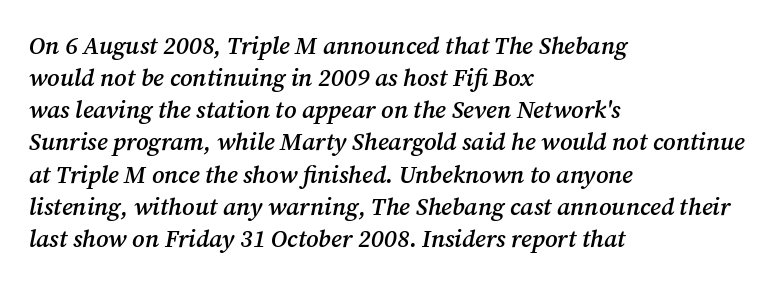
The image shows 24 px text type, italic (leaning right); set left-aligned, normal line spacing (1.34x), normal letter spacing, not underlined.
